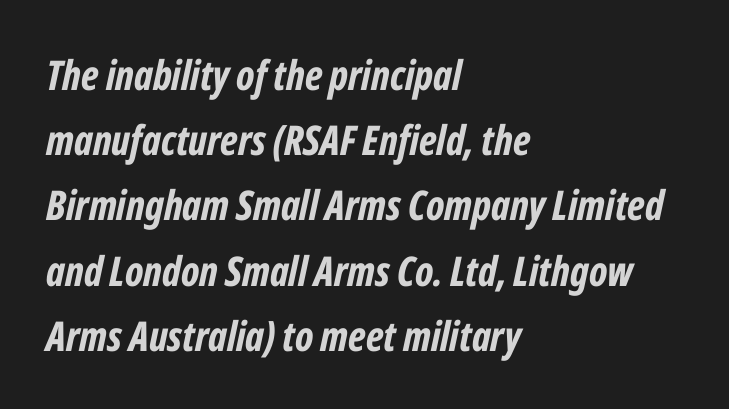
The image shows 41 px bold, condensed type, italic (leaning right); set left-aligned, normal line spacing (1.59x), normal letter spacing, not underlined; low stroke contrast and a medium x-height.
